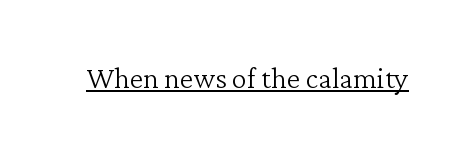
This rendering leaves character spacing at its baseline value. Serif or sans? Serif — the stroke terminals have little feet. The words here are underlined. Varying glyph widths throughout — classic text-font behaviour. Is there any slant? The stems are plumb. Unbolded letterforms with no extra heft.
